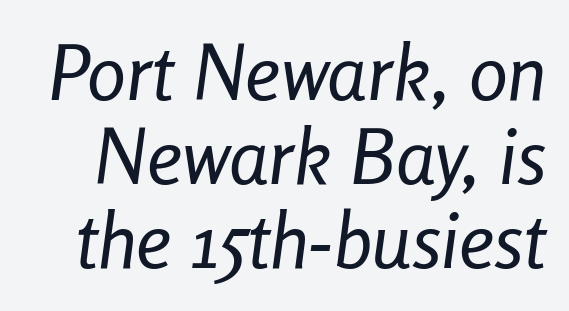
The image shows 78 px regular-weight, condensed type, italic (leaning right); set tight line spacing (1.08x), normal letter spacing, not underlined; low stroke contrast and a medium x-height.
